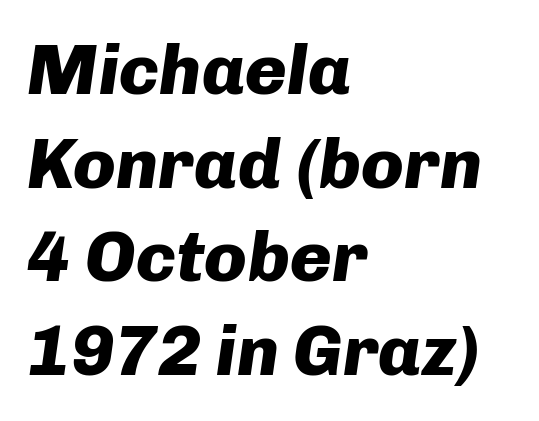
Is the type slanted? Yes — the strokes lean at a clear angle. The gap between lines stays unmarked. Do the characters align in a grid? No, the font is proportional. The passage shown is emphatically bold. The letterforms sit shoulder to shoulder at normal distance. Is the block centered? No — it sits flush against the left margin.
